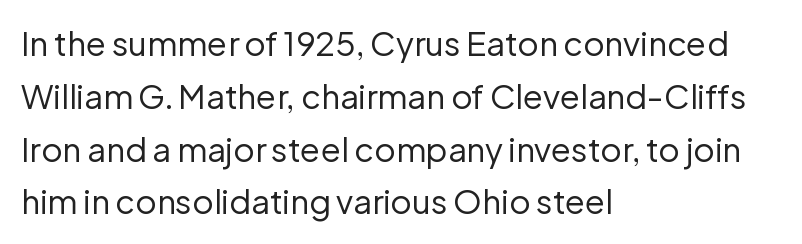
No word sits above an underline. This is sans-serif lettering, the kind often seen on screens and signage. A typesetter would mark this as roman, not italic. Observe the ordinary spacing: letters are neighbours, not strangers. Line beginnings align vertically; line endings do not.
